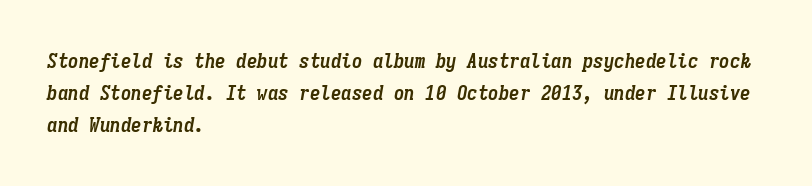
{"italic": "yes", "lean": "right", "slant_degrees": 9, "bold": "yes", "underline": "no", "align": "left", "line_spacing": "normal", "line_spacing_ratio": 1.53, "letter_spacing": "normal", "letter_spacing_em": 0.0, "glyph_px": 21}
